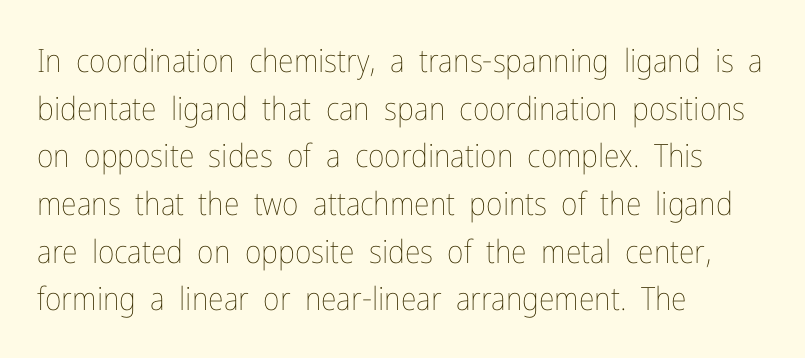
The axis of the letterforms is exactly vertical. Vertically, the passage feels balanced, rows spaced as you'd expect. One-word summary of the alignment: left. Honestly, the letter spacing is just normal — you wouldn't notice it. Type without underlining. This reads as an unemphasized weight, regular at the heaviest.
